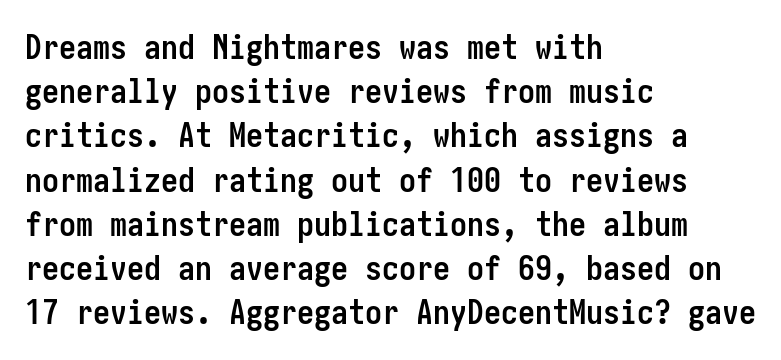
Quick note: underline off. The type family on display is of the sans-serif kind. Designer's note — italics off, roman on. The tracking reads as untouched default to a designer's eye. Is there much room between lines? A standard amount, neither cramped nor airy.
